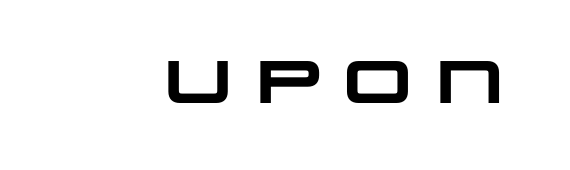
Look at the tracking — it's just the regular setting, nothing added. Every letter is thick-stroked: bold, no question. Character widths vary here, with narrow letters taking less room than wide ones. Descenders hang freely into open space. Are there feet on the stems? There aren't — it's a sans.
